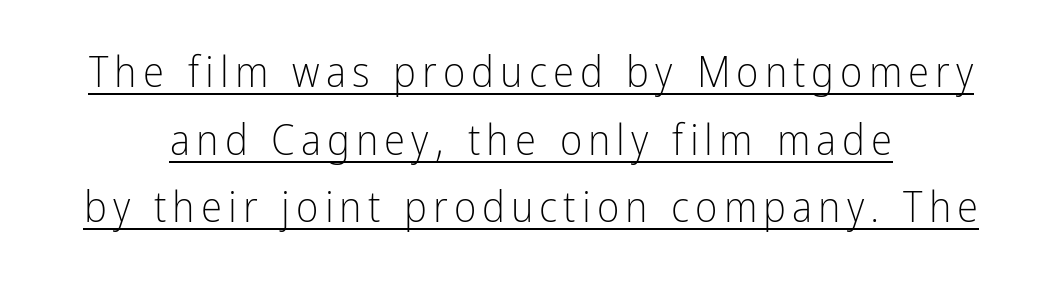
The image shows 43 px light, condensed sans-serif type, upright; set centered, normal line spacing (1.57x), underlined; low stroke contrast and a medium x-height.
